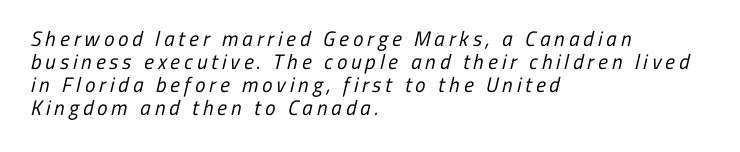
The typesetting does not lean heavy: it is not bold. The compositor pushed each line to the left boundary. Beneath every word, the page is bare. Tightly led — the rows are bunched.
